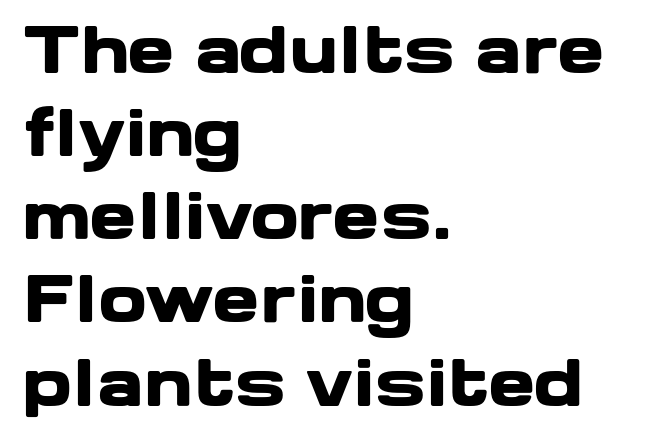
The area under the type is left untouched. How would I describe the line gaps? Plain and ordinary. The face used here is a sans, in the tradition of grotesques and geometrics. Varying glyph widths throughout — classic text-font behaviour. Ordinary non-slanted type is in use. Look at the stroke-to-counter ratio: heavy, a bold.
